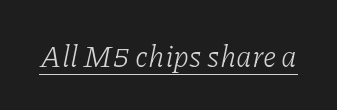
Q: Is the text bold? A: No.
Q: Is the text italic (slanted)? A: Yes, it leans right by about 11 degrees.
Q: Is the typeface a serif or a sans-serif typeface? A: Serif.
Q: Is the text underlined? A: Yes.
Q: Is the spacing between letters normal or unusually wide? A: Normal.
Q: Width (condensed, normal, or wide)? A: Normal.
Q: Stroke contrast? A: Low.
Q: x-height? A: Medium.
Q: Monospaced? A: No.
